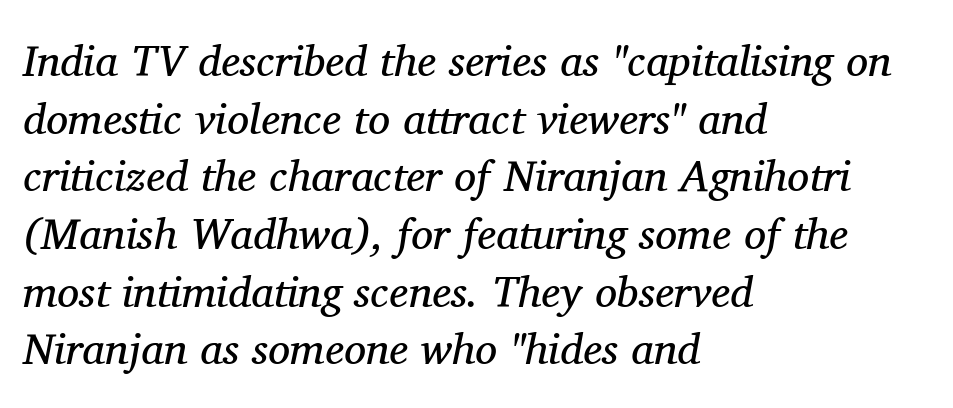
The image shows 44 px regular-weight serif type, italic (leaning right); set left-aligned, normal line spacing (1.31x), normal letter spacing, not underlined; medium stroke contrast and a medium x-height.
